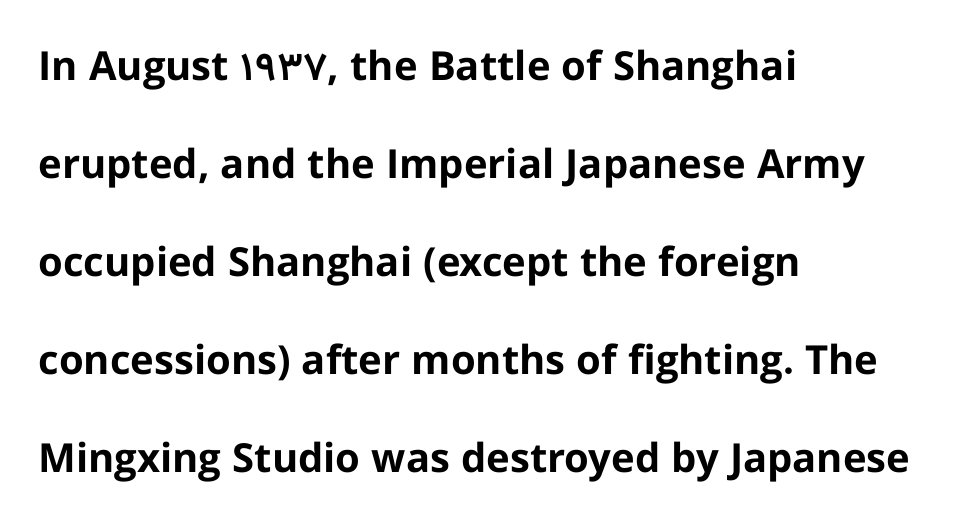
Nope, no serifs anywhere on these letters. The letterforms sit shoulder to shoulder at normal distance. Widely set lines give the paragraph a tall, airy silhouette. The typography opts for an upright posture over an oblique one.
